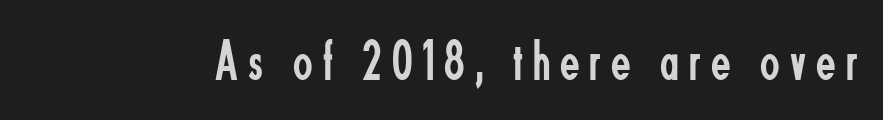
Q: Is the text bold? A: No.
Q: Is the text italic (slanted)? A: No, it is upright.
Q: Is the typeface a serif or a sans-serif typeface? A: Sans-serif.
Q: Is the text underlined? A: No.
Q: Width (condensed, normal, or wide)? A: Condensed.
Q: Stroke contrast? A: Low.
Q: x-height? A: Small.
Q: Monospaced? A: No.
